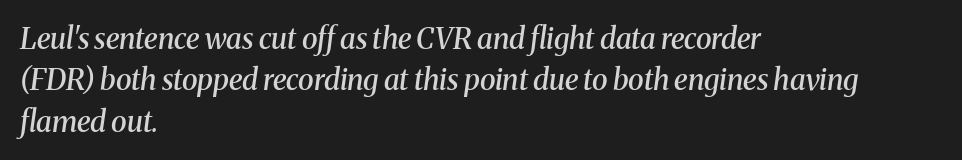
Q: Is the text bold? A: Semi-bold.
Q: Is the text italic (slanted)? A: Yes, it leans right by about 8 degrees.
Q: Is the typeface a serif or a sans-serif typeface? A: Serif.
Q: Is the text underlined? A: No.
Q: How is the paragraph aligned? A: Left-aligned.
Q: Is the spacing between letters normal or unusually wide? A: Normal.
Q: Is the spacing between lines tight, normal or loose? A: Normal.
Q: Width (condensed, normal, or wide)? A: Normal.
Q: Stroke contrast? A: Medium.
Q: x-height? A: Medium.
Q: Monospaced? A: No.
